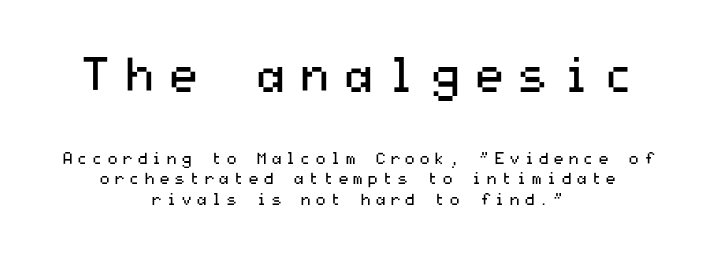
Q: Is the text bold? A: No.
Q: Is the text italic (slanted)? A: No, it is upright.
Q: Is the typeface a serif or a sans-serif typeface? A: Sans-serif.
Q: Is the text underlined? A: No.
Q: How is the paragraph aligned? A: Centered.
Q: Is the spacing between letters normal or unusually wide? A: Unusually wide.
Q: Is the spacing between lines tight, normal or loose? A: Normal.
Q: Which block of text is set in a larger size, the first (top) or the second (bottom)? A: The first (top) one.
Q: Width (condensed, normal, or wide)? A: Wide.
Q: Stroke contrast? A: Medium.
Q: x-height? A: Medium.
